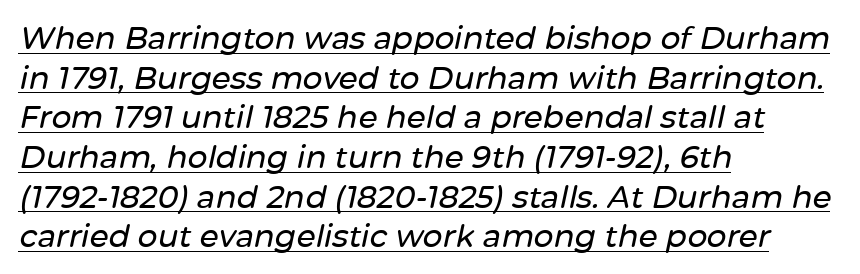
{"italic": "yes", "lean": "right", "slant_degrees": 12, "width": "normal", "stroke_contrast": "low", "x_height": "medium", "monospaced": "no", "underline": "yes", "align": "left", "line_spacing": "normal", "line_spacing_ratio": 1.28, "letter_spacing": "normal", "letter_spacing_em": 0.0, "glyph_px": 31}
